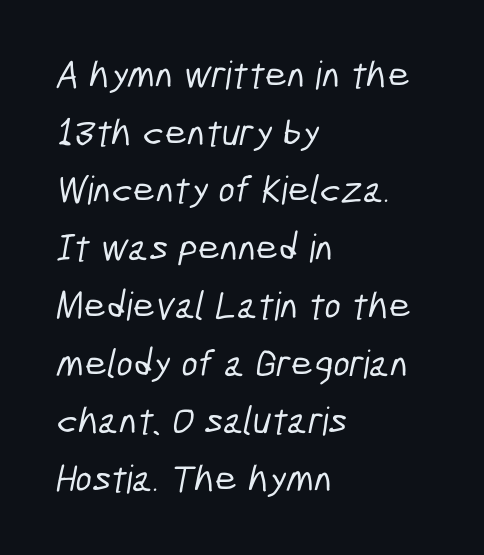
The rendering uses natural spacing where letterforms have individual widths. Leading: standard. Each word holds together tightly as a unit, with standard inter-letter gaps. Observe the absence of serifs on each vertical stroke in this sample. No word sits above an underline. Visually the block forms a straight wall on the left and a jagged coastline on the right.
